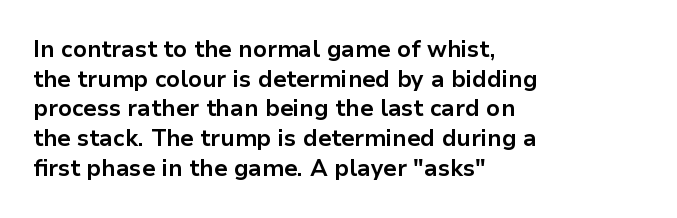
{"italic": "no", "bold": "yes", "underline": "no", "align": "left", "line_spacing": "normal", "line_spacing_ratio": 1.29, "letter_spacing": "normal", "letter_spacing_em": 0.0, "glyph_px": 23}
